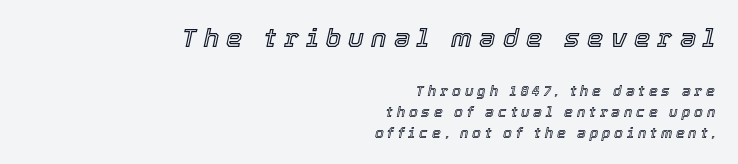
{"italic": "yes", "lean": "right", "slant_degrees": 12, "underline": "no", "align": "right", "line_spacing": "normal", "line_spacing_ratio": 1.5, "letter_spacing": "wide", "letter_spacing_em": 0.28, "larger_block": "first", "size_ratio": 1.86, "glyph_px": 26}
